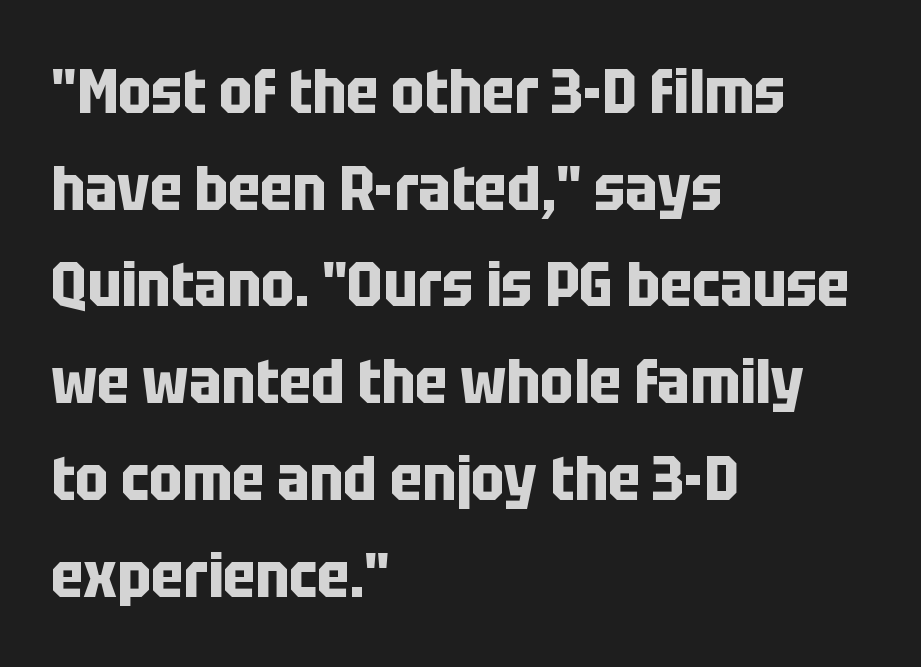
This block has exactly the height ordinary leading produces. The characters look thick and weighty, a clear bold. Compared with a centered layout, this one pins lines to the left instead. A typesetter would label this face a sans. This rendering leaves character spacing at its baseline value.
